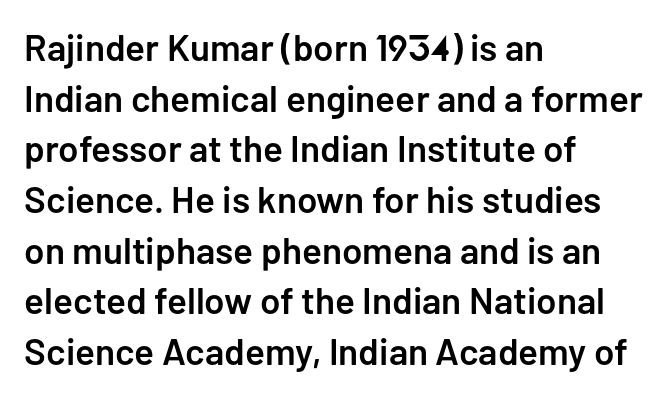
Q: Is the text bold? A: Semi-bold.
Q: Is the text italic (slanted)? A: No, it is upright.
Q: Is the typeface a serif or a sans-serif typeface? A: Sans-serif.
Q: Is the text underlined? A: No.
Q: How is the paragraph aligned? A: Left-aligned.
Q: Is the spacing between letters normal or unusually wide? A: Normal.
Q: Is the spacing between lines tight, normal or loose? A: Normal.
Q: Width (condensed, normal, or wide)? A: Normal.
Q: Stroke contrast? A: Low.
Q: x-height? A: Medium.
Q: Monospaced? A: No.
